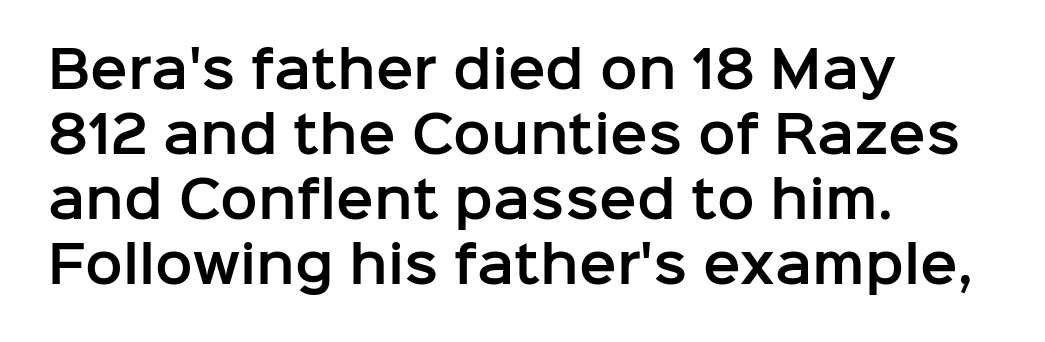
Q: Is the text italic (slanted)? A: No, it is upright.
Q: Is the typeface a serif or a sans-serif typeface? A: Sans-serif.
Q: Is the text underlined? A: No.
Q: How is the paragraph aligned? A: Left-aligned.
Q: Is the spacing between letters normal or unusually wide? A: Normal.
Q: Is the spacing between lines tight, normal or loose? A: Normal.
Q: Width (condensed, normal, or wide)? A: Normal.
Q: Stroke contrast? A: Low.
Q: x-height? A: Medium.
Q: Monospaced? A: No.
